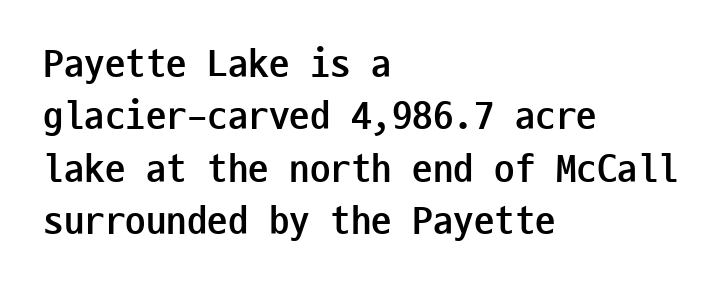
The image shows 41 px semibold, condensed sans-serif type, upright, monospaced; set left-aligned, normal line spacing (1.28x), normal letter spacing, not underlined; low stroke contrast and a medium x-height.
